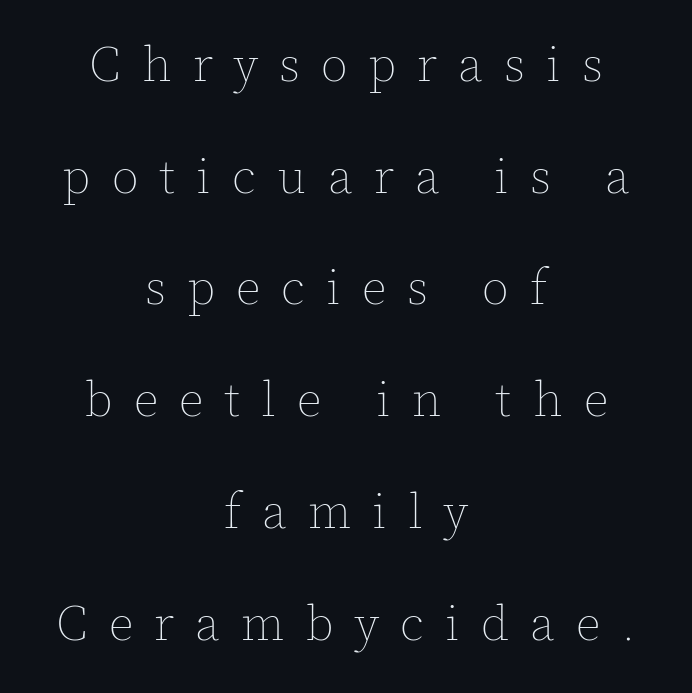
Spacing verdict: proportional, widths tailored to each character. Is there any slant? The stems are plumb. If you folded the block vertically in half, each line would mirror itself in length. These glyphs show unthickened strokes, regular width or finer.
